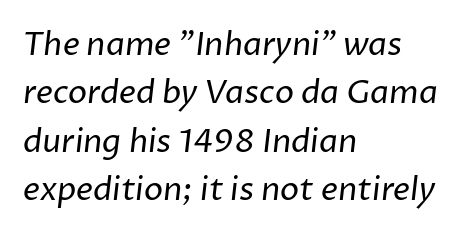
{"serif": "no", "bold": "no", "weight": "regular", "width": "normal", "stroke_contrast": "low", "x_height": "medium", "monospaced": "no", "underline": "no", "align": "left", "line_spacing": "normal", "line_spacing_ratio": 1.51, "letter_spacing": "normal", "letter_spacing_em": 0.0, "glyph_px": 32}
